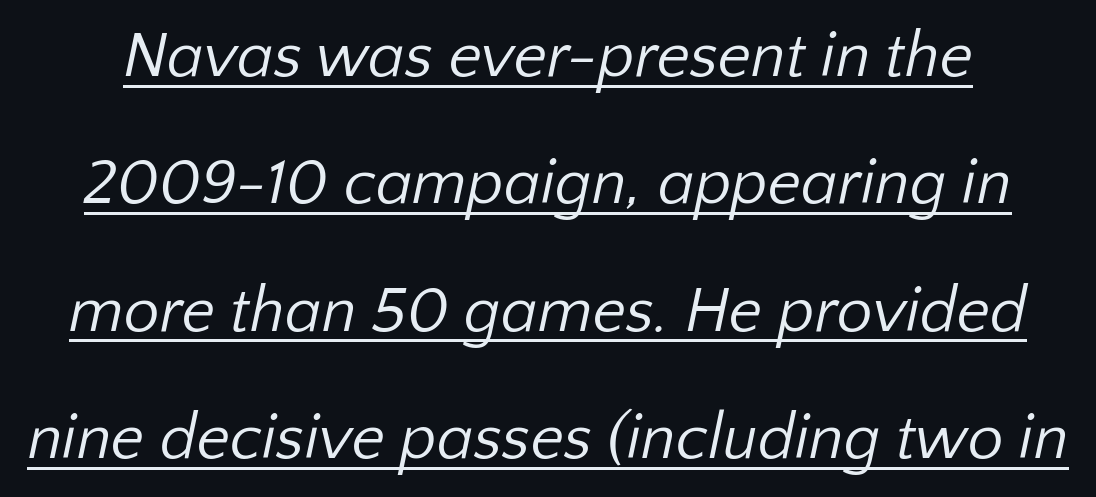
{"serif": "no", "bold": "no", "weight": "regular", "width": "normal", "stroke_contrast": "low", "x_height": "medium", "monospaced": "no", "underline": "yes", "line_spacing": "loose", "line_spacing_ratio": 1.99, "letter_spacing": "normal", "letter_spacing_em": 0.0, "glyph_px": 64}
